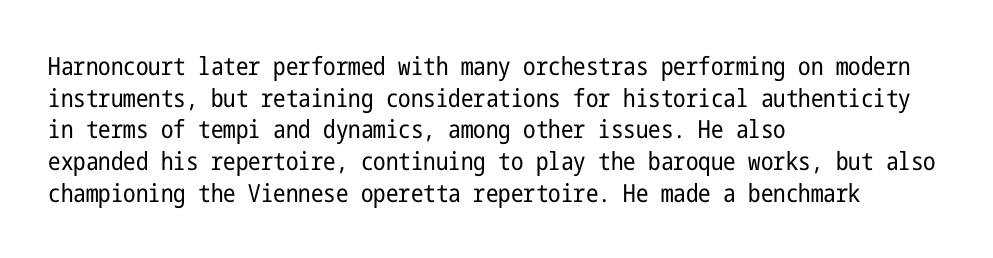
{"italic": "no", "bold": "no", "underline": "no", "align": "left", "line_spacing": "normal", "line_spacing_ratio": 1.27, "letter_spacing": "normal", "letter_spacing_em": 0.0, "glyph_px": 25}
